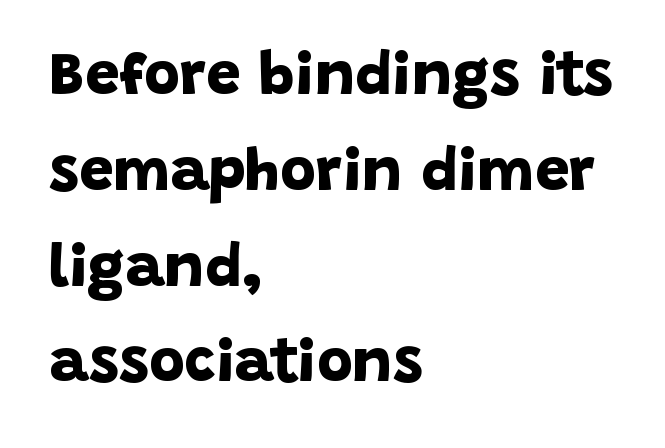
Q: Is the text bold? A: Yes.
Q: Is the typeface a serif or a sans-serif typeface? A: Sans-serif.
Q: Is the text underlined? A: No.
Q: How is the paragraph aligned? A: Left-aligned.
Q: Is the spacing between letters normal or unusually wide? A: Normal.
Q: Is the spacing between lines tight, normal or loose? A: Normal.
Q: Width (condensed, normal, or wide)? A: Normal.
Q: Stroke contrast? A: Low.
Q: x-height? A: Large.
Q: Monospaced? A: No.
